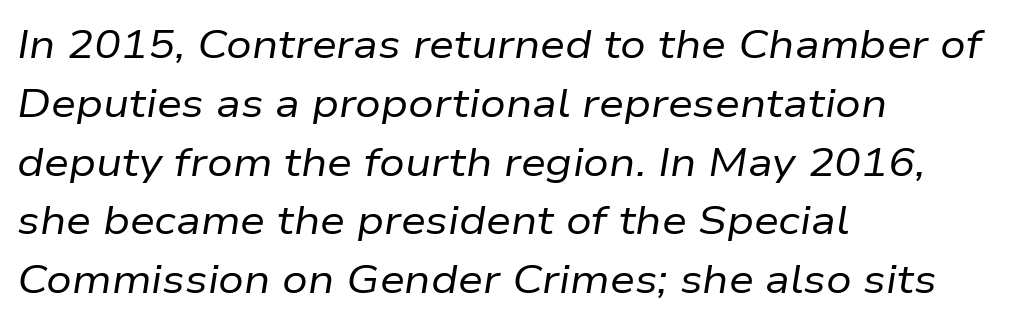
Q: Is the text bold? A: No.
Q: Is the text italic (slanted)? A: Yes, it leans right by about 9 degrees.
Q: Is the text underlined? A: No.
Q: How is the paragraph aligned? A: Left-aligned.
Q: Is the spacing between letters normal or unusually wide? A: Normal.
Q: Is the spacing between lines tight, normal or loose? A: Normal.
Q: Width (condensed, normal, or wide)? A: Normal.
Q: Stroke contrast? A: Low.
Q: x-height? A: Medium.
Q: Monospaced? A: No.
